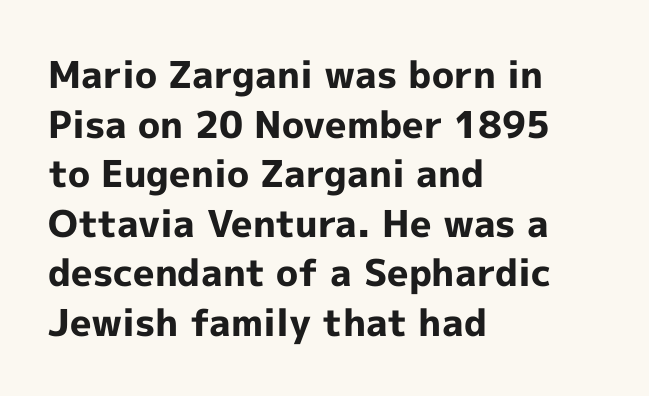
Q: Is the text bold? A: Yes.
Q: Is the text italic (slanted)? A: No, it is upright.
Q: Is the typeface a serif or a sans-serif typeface? A: Sans-serif.
Q: Is the text underlined? A: No.
Q: How is the paragraph aligned? A: Left-aligned.
Q: Is the spacing between letters normal or unusually wide? A: Normal.
Q: Is the spacing between lines tight, normal or loose? A: Normal.
Q: Width (condensed, normal, or wide)? A: Normal.
Q: x-height? A: Medium.
Q: Monospaced? A: No.
